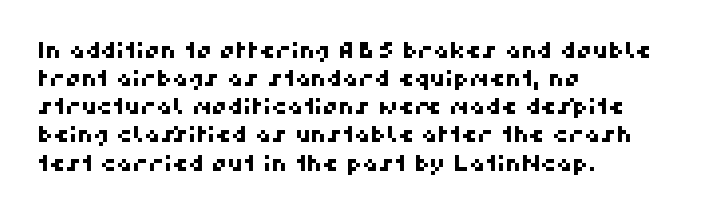
The image shows 22 px text type; set left-aligned, normal line spacing (1.28x), normal letter spacing, not underlined.
